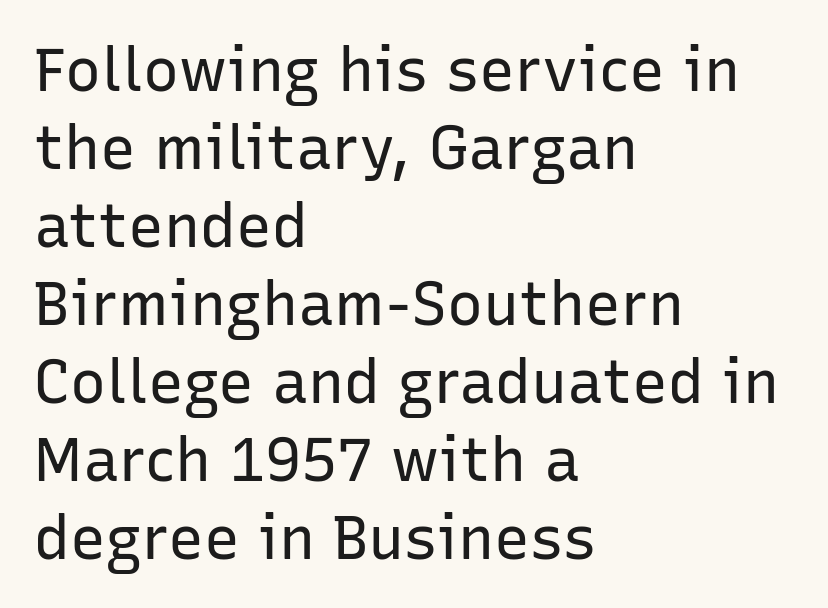
{"serif": "no", "italic": "no", "bold": "no", "weight": "regular", "width": "normal", "stroke_contrast": "low", "x_height": "medium", "monospaced": "no", "underline": "no", "align": "left", "line_spacing": "normal", "line_spacing_ratio": 1.3, "letter_spacing": "normal", "letter_spacing_em": 0.0, "glyph_px": 60}
